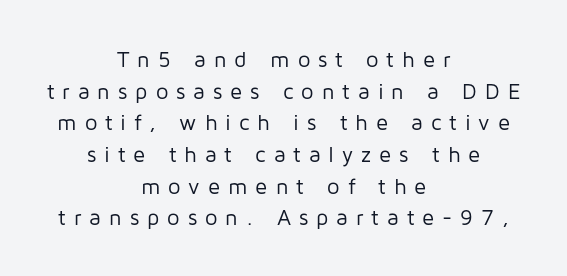
Q: Is the text bold? A: No.
Q: Is the text italic (slanted)? A: No, it is upright.
Q: Is the text underlined? A: No.
Q: How is the paragraph aligned? A: Centered.
Q: Is the spacing between letters normal or unusually wide? A: Unusually wide.
Q: Is the spacing between lines tight, normal or loose? A: Normal.
